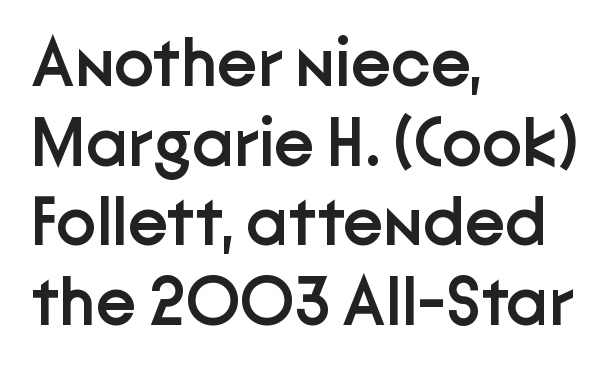
Between one letter and the next there's only the usual sliver of space. A fair bit of extra ink — the face is semibold, not bold. This rendering features lettering with no underline. The typesetter chose a ragged-right arrangement here. No italicization has been applied; the sample stays upright. The font family rendered here belongs to the sans-serif group.
